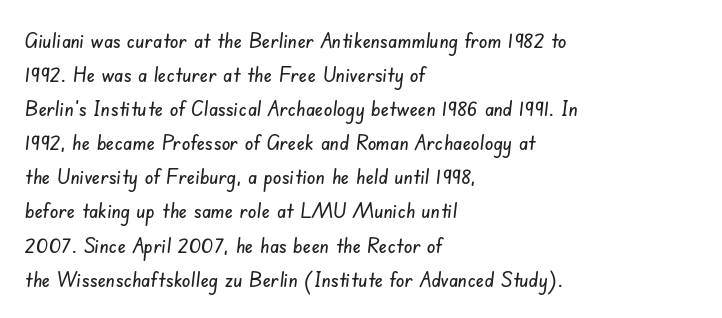
The image shows 22 px text type; set left-aligned, normal line spacing (1.55x), normal letter spacing, not underlined.
